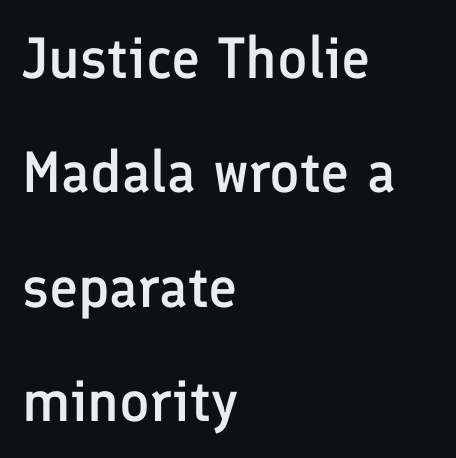
{"serif": "no", "italic": "no", "bold": "semi", "weight": "semibold", "width": "normal", "stroke_contrast": "low", "x_height": "medium", "monospaced": "no", "underline": "no", "align": "left", "line_spacing": "loose", "line_spacing_ratio": 1.97, "letter_spacing": "normal", "letter_spacing_em": 0.0, "glyph_px": 58}
